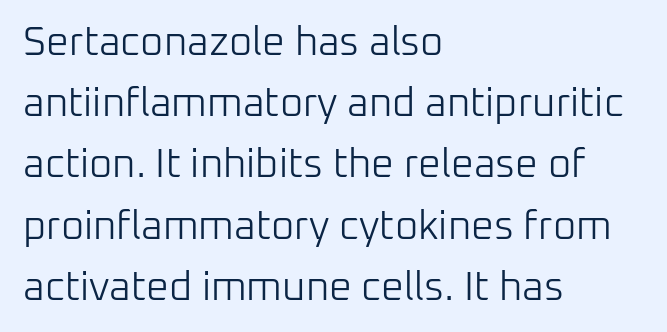
The image shows 40 px light sans-serif type, upright; set left-aligned, normal line spacing (1.53x), normal letter spacing, not underlined; low stroke contrast and a medium x-height.
